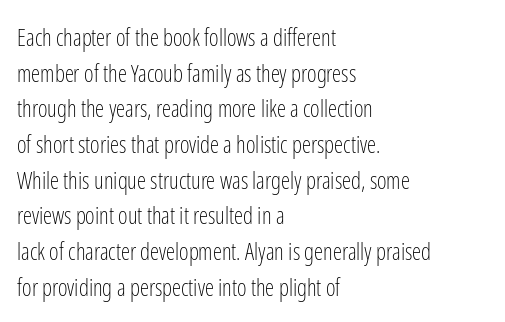
Baseline-to-baseline distance is the conventional proportion of letter height. The passage is arranged the way most books set body copy — flush left. The glyphs are unaccompanied by any horizontal stroke below them. The gaps between neighbouring characters are ordinary and unremarkable.
